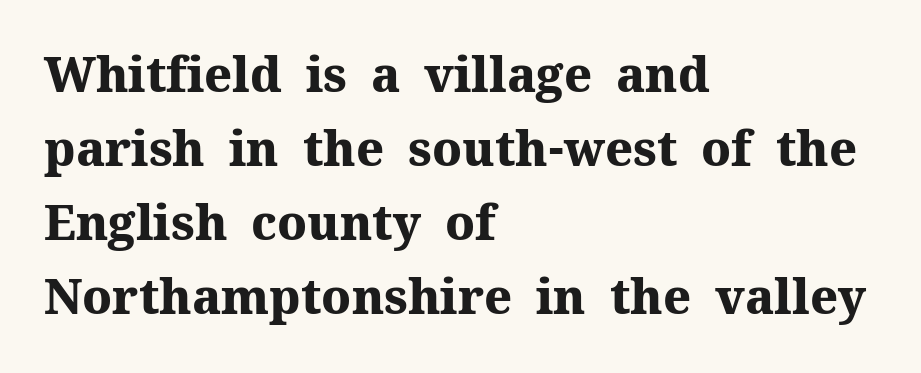
{"serif": "yes", "italic": "no", "bold": "yes", "weight": "heavy", "width": "normal", "stroke_contrast": "medium", "x_height": "medium", "monospaced": "no", "underline": "no", "align": "left", "line_spacing": "normal", "line_spacing_ratio": 1.54, "letter_spacing": "normal", "letter_spacing_em": 0.0, "glyph_px": 48}
